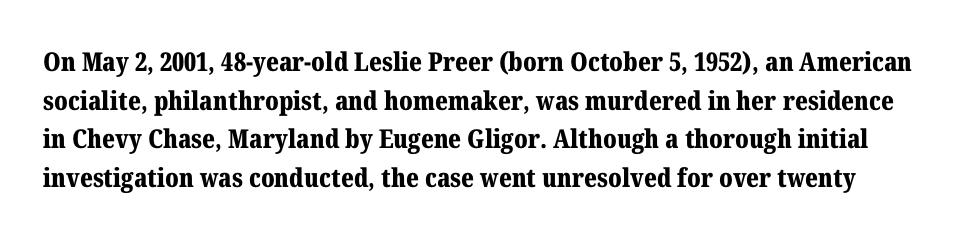
The image shows 26 px bold type, upright; set normal line spacing (1.49x), normal letter spacing, not underlined.
